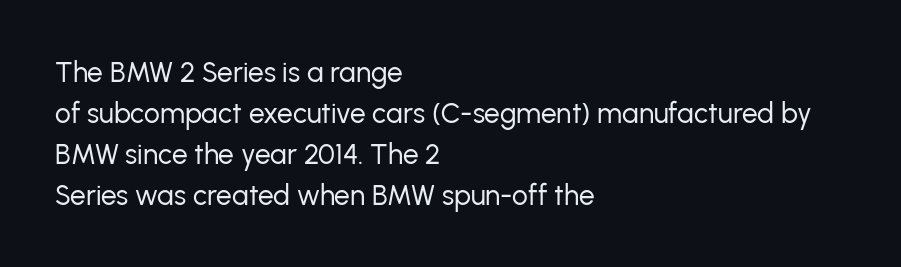
{"serif": "no", "italic": "no", "bold": "no", "weight": "regular", "width": "normal", "stroke_contrast": "low", "x_height": "medium", "monospaced": "no", "underline": "no", "align": "left", "line_spacing": "normal", "line_spacing_ratio": 1.46, "letter_spacing": "normal", "letter_spacing_em": 0.0, "glyph_px": 28}
